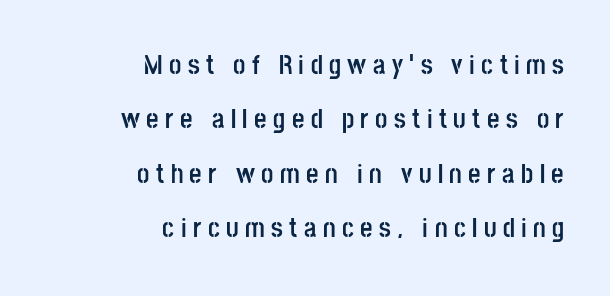
The lettering stays uniformly vertical, giving the passage a roman look. The letters are spread apart with noticeably loose tracking. Check under the words: just untouched page. This block would shrink considerably if given ordinary leading; it's expanded now.
